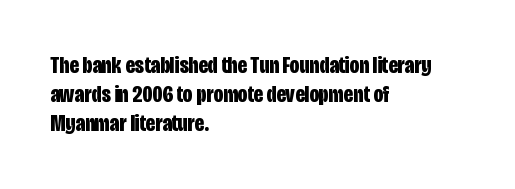
Q: Is the text bold? A: Yes.
Q: Is the text italic (slanted)? A: No, it is upright.
Q: Is the text underlined? A: No.
Q: How is the paragraph aligned? A: Left-aligned.
Q: Is the spacing between letters normal or unusually wide? A: Normal.
